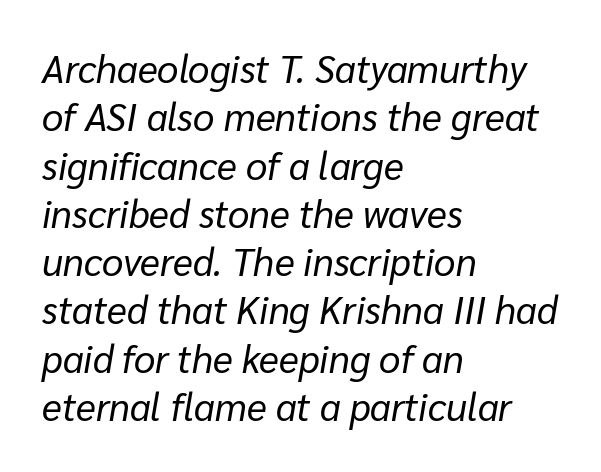
{"italic": "yes", "lean": "right", "slant_degrees": 10, "bold": "no", "weight": "regular", "width": "normal", "stroke_contrast": "low", "x_height": "medium", "monospaced": "no", "underline": "no", "align": "left", "line_spacing": "normal", "line_spacing_ratio": 1.27, "letter_spacing": "normal", "letter_spacing_em": 0.0, "glyph_px": 38}
